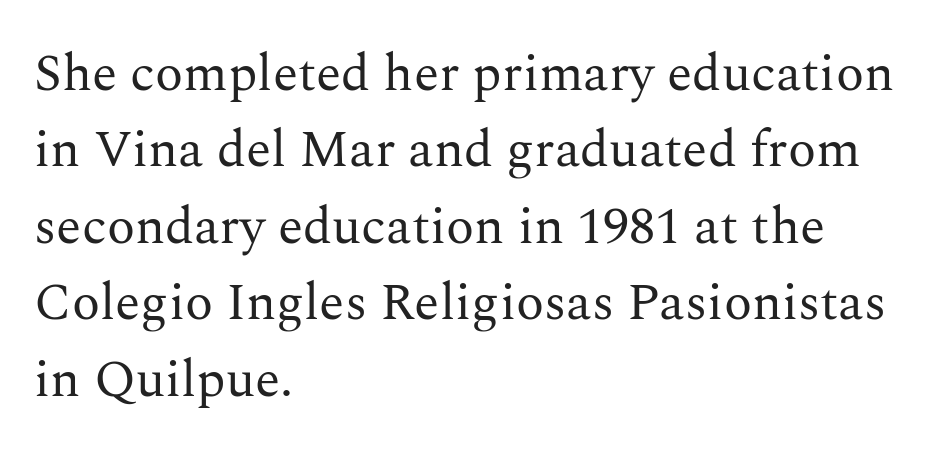
The image shows 52 px regular-weight serif type, upright; set left-aligned, normal line spacing (1.47x), normal letter spacing, not underlined; medium stroke contrast and a medium x-height.
